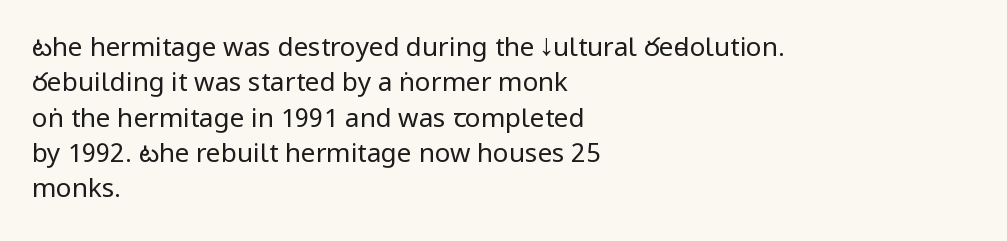
Q: Is the text bold? A: No.
Q: Is the text italic (slanted)? A: No, it is upright.
Q: Is the text underlined? A: No.
Q: How is the paragraph aligned? A: Left-aligned.
Q: Is the spacing between letters normal or unusually wide? A: Normal.
Q: Is the spacing between lines tight, normal or loose? A: Normal.
